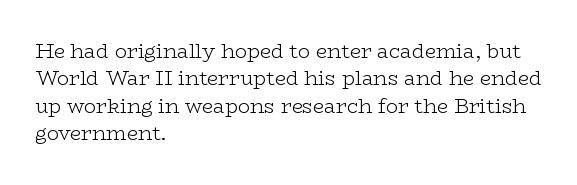
Q: Is the text bold? A: No.
Q: Is the text italic (slanted)? A: No, it is upright.
Q: Is the text underlined? A: No.
Q: How is the paragraph aligned? A: Left-aligned.
Q: Is the spacing between letters normal or unusually wide? A: Normal.
Q: Is the spacing between lines tight, normal or loose? A: Normal.
